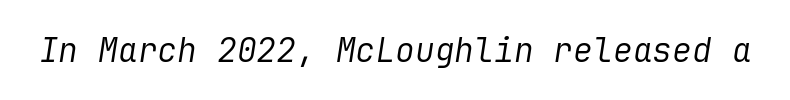
{"italic": "yes", "lean": "right", "slant_degrees": 9, "bold": "no", "weight": "regular", "width": "normal", "stroke_contrast": "low", "x_height": "medium", "underline": "no", "letter_spacing": "normal", "letter_spacing_em": 0.0, "glyph_px": 33}
